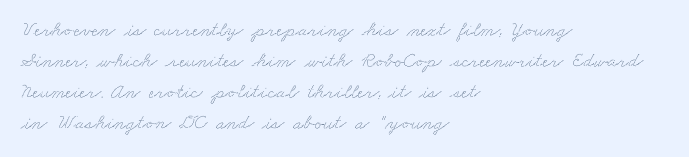
The lines in this sample share a left origin and differ only in where they stop. Underline: absent. If you measured baseline to baseline, you'd find a middling distance. Caption: standard tracking, unaltered.
